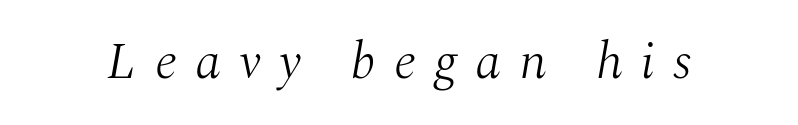
The image shows 52 px light serif type, italic (leaning right); set unusually wide letter spacing (+0.35 em), not underlined; medium stroke contrast and a medium x-height.
